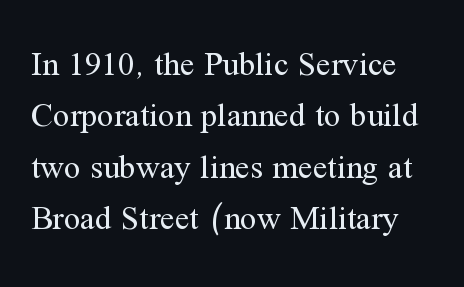
{"serif": "yes", "italic": "no", "bold": "no", "weight": "regular", "width": "normal", "stroke_contrast": "medium", "x_height": "medium", "monospaced": "no", "underline": "no", "line_spacing": "normal", "line_spacing_ratio": 1.56, "letter_spacing": "normal", "letter_spacing_em": 0.0, "glyph_px": 33}
